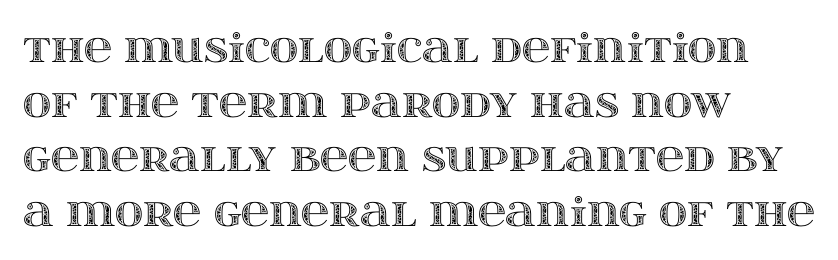
{"italic": "no", "width": "wide", "x_height": "large", "monospaced": "no", "underline": "no", "align": "left", "line_spacing": "normal", "line_spacing_ratio": 1.4, "letter_spacing": "normal", "letter_spacing_em": 0.0, "glyph_px": 39}
